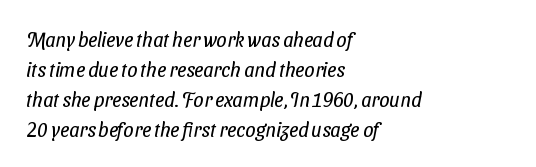
{"bold": "no", "underline": "no", "align": "left", "line_spacing": "normal", "line_spacing_ratio": 1.5, "letter_spacing": "normal", "letter_spacing_em": 0.0, "glyph_px": 20}
